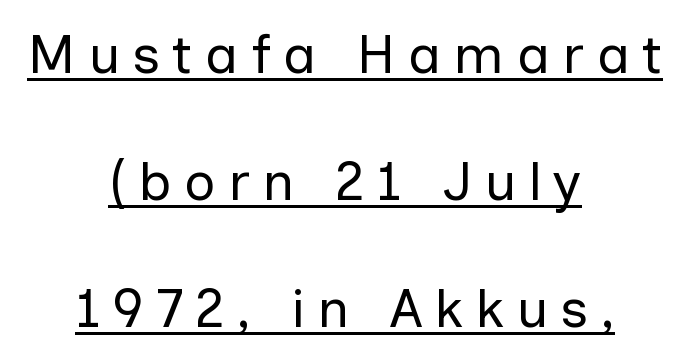
{"serif": "no", "italic": "no", "bold": "no", "weight": "regular", "width": "normal", "stroke_contrast": "low", "x_height": "medium", "monospaced": "no", "underline": "yes", "align": "center", "line_spacing": "loose", "line_spacing_ratio": 2.31, "letter_spacing": "wide", "letter_spacing_em": 0.22, "glyph_px": 55}
